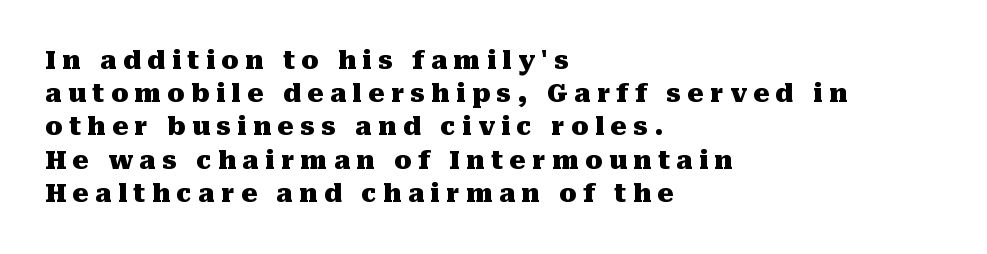
The image shows 25 px bold type, upright; set left-aligned, normal line spacing (1.33x), unusually wide letter spacing (+0.26 em), not underlined.
